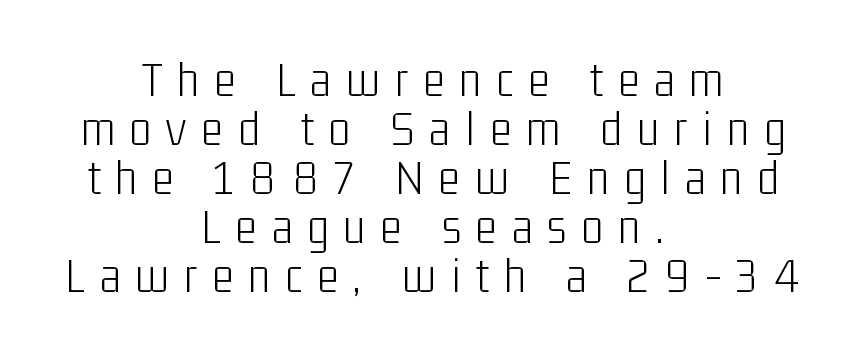
The image shows 51 px light, condensed sans-serif type, upright; set centered, tight line spacing (0.96x), unusually wide letter spacing (+0.3 em), not underlined; low stroke contrast and a medium x-height.
